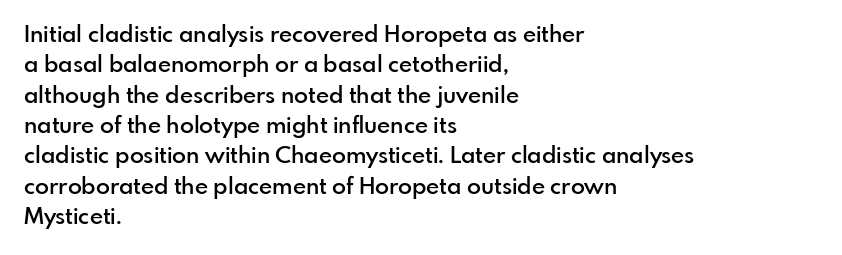
Q: Is the text bold? A: Semi-bold.
Q: Is the text italic (slanted)? A: No, it is upright.
Q: Is the text underlined? A: No.
Q: How is the paragraph aligned? A: Left-aligned.
Q: Is the spacing between letters normal or unusually wide? A: Normal.
Q: Is the spacing between lines tight, normal or loose? A: Normal.
